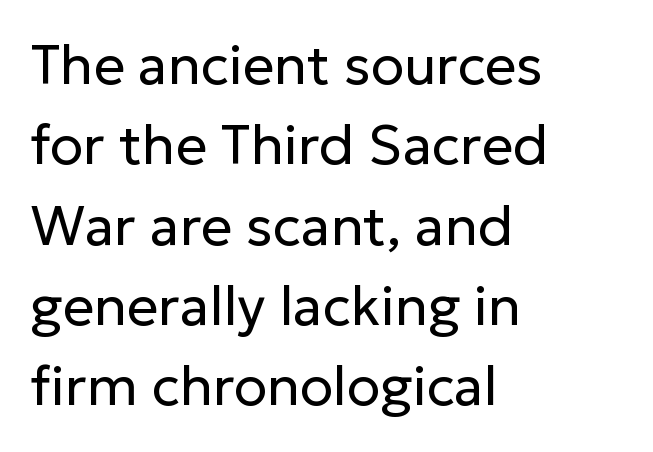
Honestly, the row spacing looks completely unremarkable. These lines are rendered in a variable-pitch font. The strokes are not fattened; the text isn't bold. Letterform terminals end flat and unadorned throughout the passage. Beneath every word, the page is bare.
